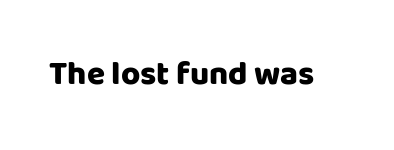
Q: Is the text bold? A: Yes.
Q: Is the text italic (slanted)? A: No, it is upright.
Q: Is the typeface a serif or a sans-serif typeface? A: Sans-serif.
Q: Is the text underlined? A: No.
Q: Is the spacing between letters normal or unusually wide? A: Normal.
Q: Width (condensed, normal, or wide)? A: Normal.
Q: Stroke contrast? A: Low.
Q: x-height? A: Large.
Q: Monospaced? A: No.
